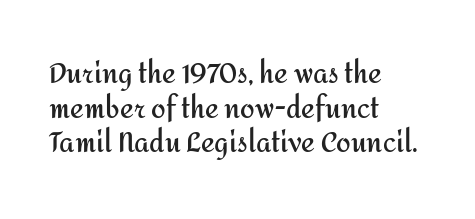
Do the letters lean? They stand straight. Standard letterfit; no display-style spreading of the glyphs. The strip under each line holds only bare page. The rendering anchors every line to the left-hand side. The glyphs have the mass of a bold cut. Quick note: interline space is typical.
